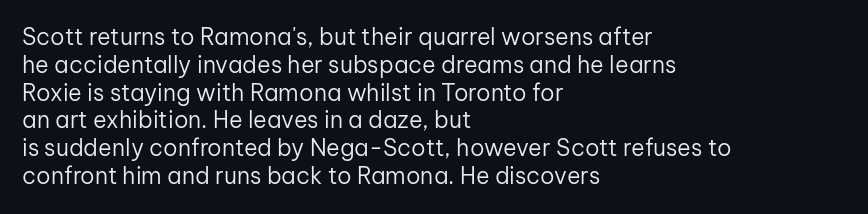
The image shows 23 px text type, upright; set left-aligned, line spacing 1.21x, normal letter spacing, not underlined.
